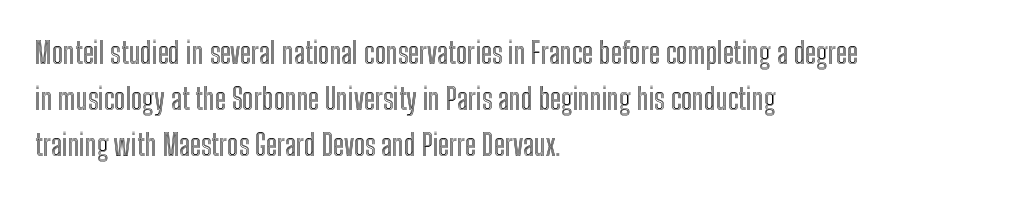
No word sits above an underline. The gaps between neighbouring characters are ordinary and unremarkable. In terms of posture, this sample is upright. You could not count columns in this text — the font is proportionally spaced. Line starts are locked; line ends wander. Horizontal bands of white between lines are of average thickness.
